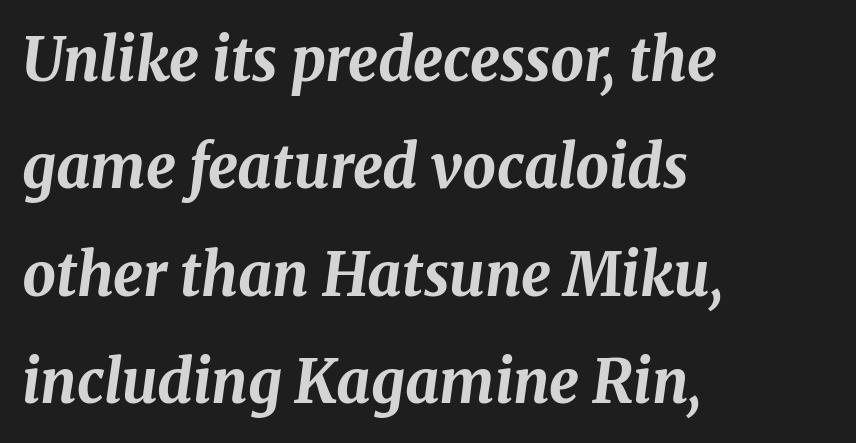
The image shows 59 px bold type, italic (leaning right); set left-aligned, line spacing 1.82x, normal letter spacing, not underlined; medium stroke contrast and a medium x-height.
